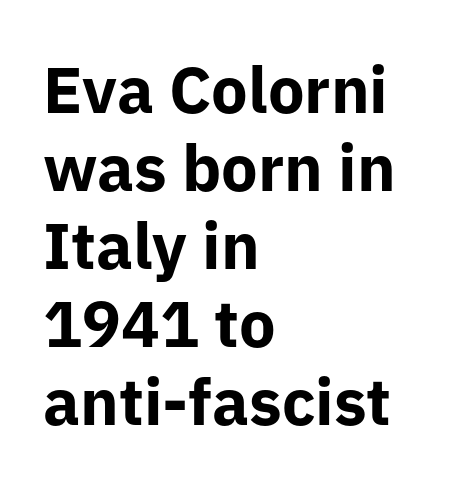
Q: Is the text bold? A: Yes.
Q: Is the text italic (slanted)? A: No, it is upright.
Q: Is the typeface a serif or a sans-serif typeface? A: Sans-serif.
Q: Is the text underlined? A: No.
Q: How is the paragraph aligned? A: Left-aligned.
Q: Is the spacing between letters normal or unusually wide? A: Normal.
Q: Width (condensed, normal, or wide)? A: Normal.
Q: Stroke contrast? A: Low.
Q: x-height? A: Medium.
Q: Monospaced? A: No.
